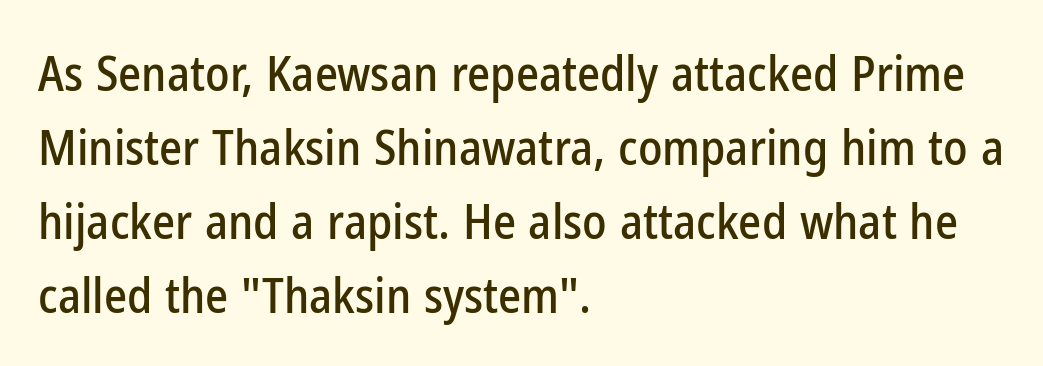
The image shows 49 px condensed sans-serif type, upright; set left-aligned, normal line spacing (1.51x), normal letter spacing, not underlined; low stroke contrast and a medium x-height.
